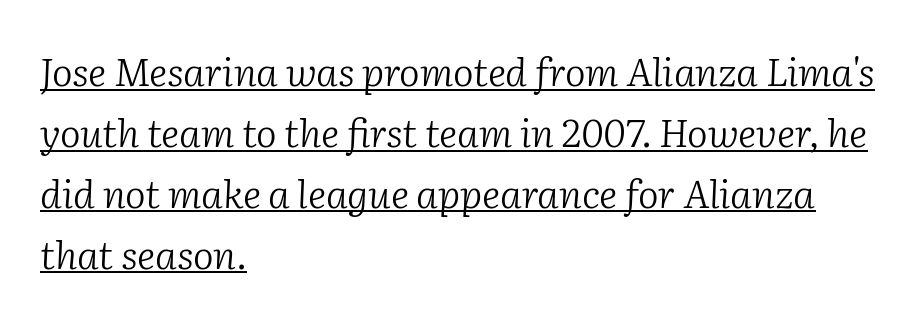
The image shows 39 px light serif type, italic (leaning right); set left-aligned, normal line spacing (1.56x), normal letter spacing, underlined; low stroke contrast and a medium x-height.
